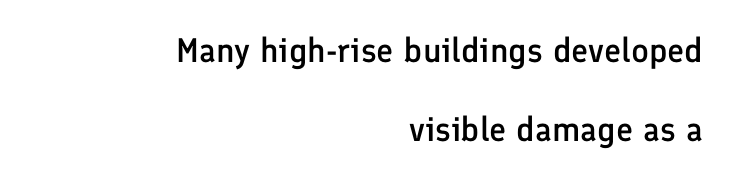
{"serif": "no", "italic": "no", "bold": "semi", "weight": "semibold", "width": "normal", "stroke_contrast": "low", "x_height": "medium", "monospaced": "no", "underline": "no", "align": "right", "line_spacing": "loose", "line_spacing_ratio": 2.32, "letter_spacing": "normal", "letter_spacing_em": 0.0, "glyph_px": 34}
